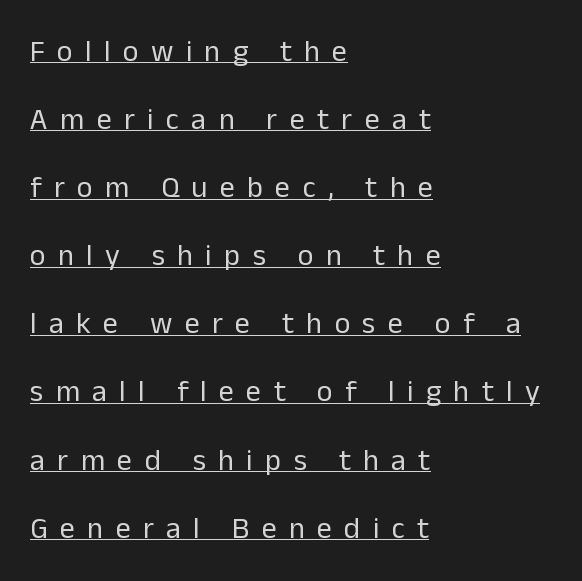
{"serif": "no", "italic": "no", "bold": "no", "weight": "regular", "width": "normal", "stroke_contrast": "low", "x_height": "medium", "monospaced": "no", "underline": "yes", "align": "left", "line_spacing": "loose", "line_spacing_ratio": 2.27, "letter_spacing": "wide", "letter_spacing_em": 0.41, "glyph_px": 30}
